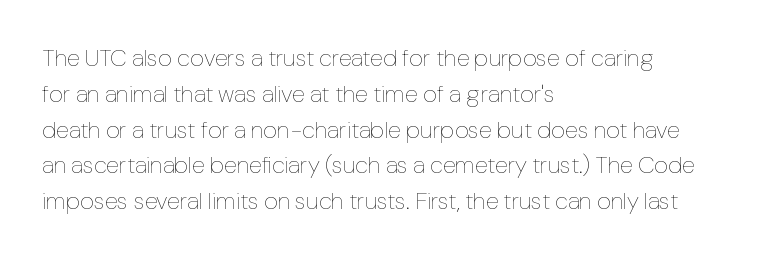
The image shows 24 px text type, upright; set left-aligned, normal line spacing (1.49x), normal letter spacing, not underlined.
